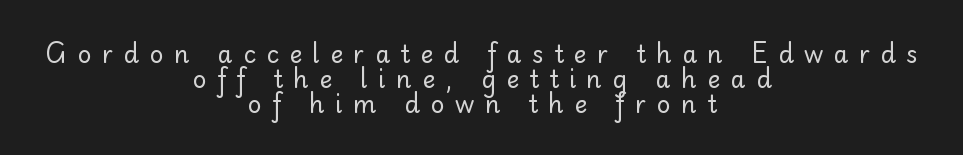
Short note: letters widely spaced. The area under the type is left untouched. Typeset on center — no edge is straight. The typography opts for an upright posture over an oblique one. Baseline-to-baseline distance is barely more than the letter height.
